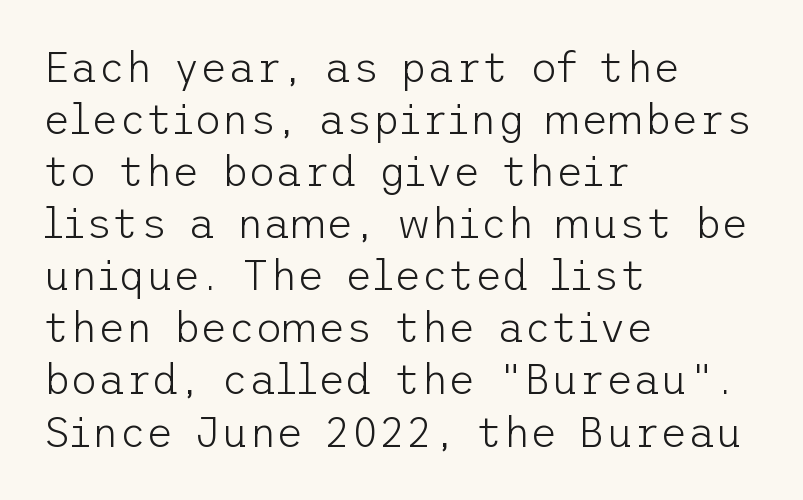
{"serif": "no", "italic": "no", "bold": "no", "weight": "light", "width": "normal", "stroke_contrast": "low", "x_height": "medium", "underline": "no", "align": "left", "line_spacing_ratio": 1.24, "letter_spacing": "normal", "letter_spacing_em": 0.0, "glyph_px": 42}
